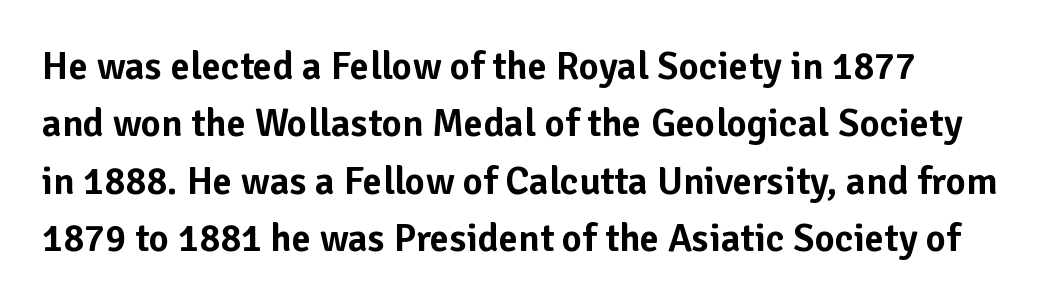
{"serif": "no", "italic": "no", "width": "normal", "stroke_contrast": "low", "x_height": "medium", "monospaced": "no", "underline": "no", "line_spacing": "normal", "line_spacing_ratio": 1.47, "letter_spacing": "normal", "letter_spacing_em": 0.0, "glyph_px": 39}
